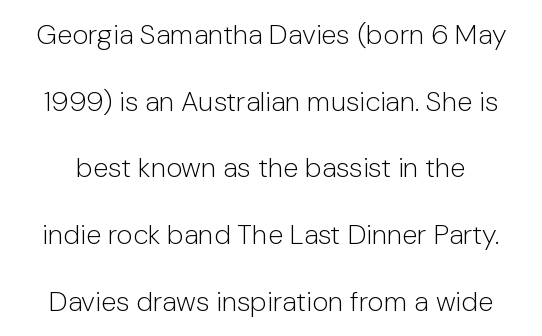
{"serif": "no", "italic": "no", "bold": "no", "weight": "light", "width": "normal", "stroke_contrast": "low", "x_height": "medium", "monospaced": "no", "underline": "no", "line_spacing": "loose", "line_spacing_ratio": 2.38, "letter_spacing": "normal", "letter_spacing_em": 0.0, "glyph_px": 28}
